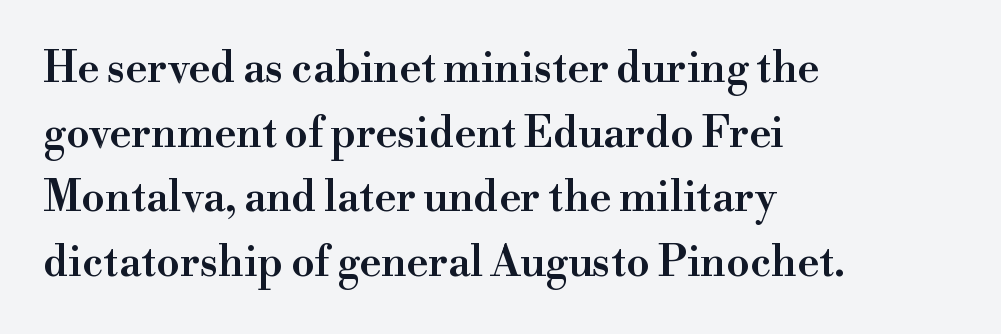
{"serif": "yes", "italic": "no", "bold": "semi", "weight": "semibold", "width": "normal", "stroke_contrast": "high", "x_height": "small", "monospaced": "no", "underline": "no", "align": "left", "line_spacing": "normal", "line_spacing_ratio": 1.54, "letter_spacing": "normal", "letter_spacing_em": 0.0, "glyph_px": 42}
